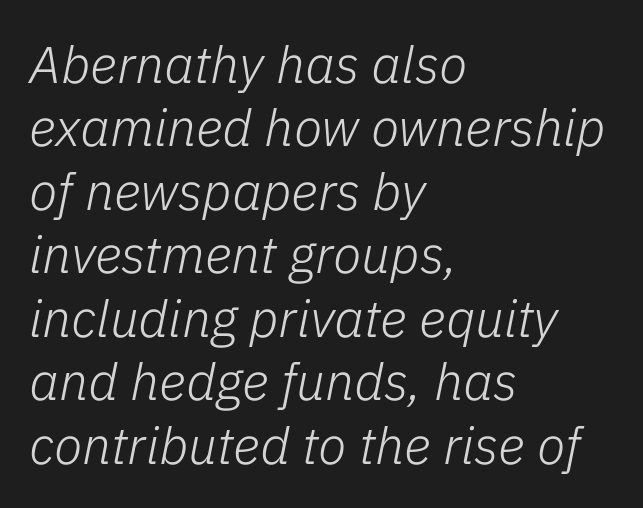
{"italic": "yes", "lean": "right", "slant_degrees": 11, "bold": "no", "weight": "light", "width": "normal", "stroke_contrast": "low", "x_height": "medium", "monospaced": "no", "underline": "no", "align": "left", "line_spacing_ratio": 1.22, "letter_spacing": "normal", "letter_spacing_em": 0.0, "glyph_px": 52}
